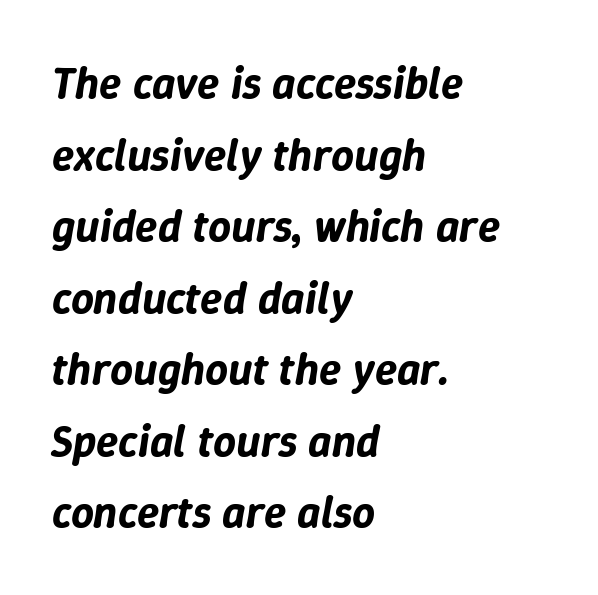
{"italic": "yes", "lean": "right", "slant_degrees": 9, "width": "normal", "stroke_contrast": "low", "x_height": "medium", "monospaced": "no", "underline": "no", "align": "left", "line_spacing": "normal", "line_spacing_ratio": 1.59, "letter_spacing": "normal", "letter_spacing_em": 0.0, "glyph_px": 45}
